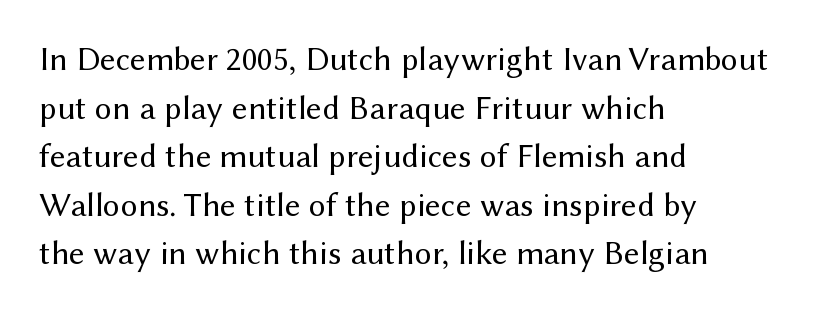
The image shows 34 px regular-weight sans-serif type, upright; set left-aligned, normal line spacing (1.43x), normal letter spacing, not underlined; medium stroke contrast and a medium x-height.
